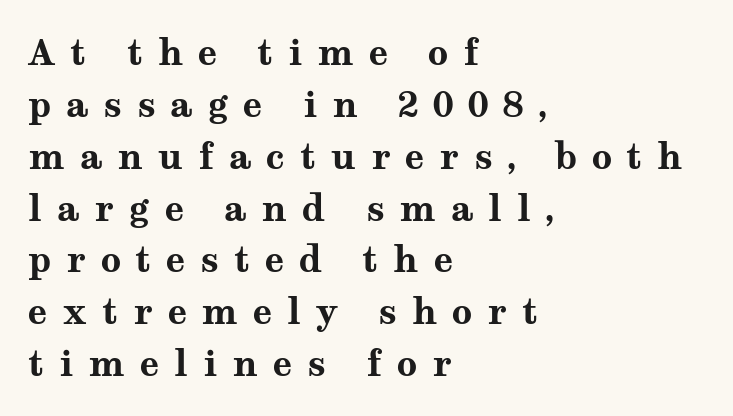
In terms of letterform style, serifs are clearly present. The gaps between neighbouring characters are conspicuously large. Layout note: lines flush left. Each new line begins a customary step beneath the previous one.
